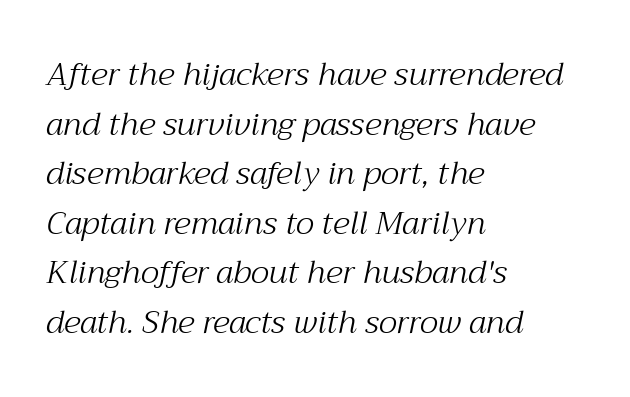
Q: Is the text bold? A: No.
Q: Is the text italic (slanted)? A: Yes, it leans right by about 12 degrees.
Q: Is the typeface a serif or a sans-serif typeface? A: Serif.
Q: Is the text underlined? A: No.
Q: How is the paragraph aligned? A: Left-aligned.
Q: Is the spacing between letters normal or unusually wide? A: Normal.
Q: Is the spacing between lines tight, normal or loose? A: Normal.
Q: Width (condensed, normal, or wide)? A: Normal.
Q: Stroke contrast? A: Medium.
Q: x-height? A: Medium.
Q: Monospaced? A: No.
